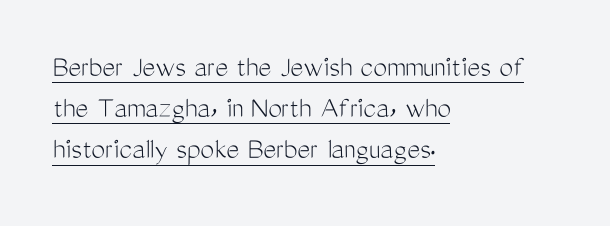
The image shows 31 px light, condensed sans-serif type, upright; set left-aligned, normal line spacing (1.33x), normal letter spacing, underlined; medium stroke contrast and a medium x-height.
